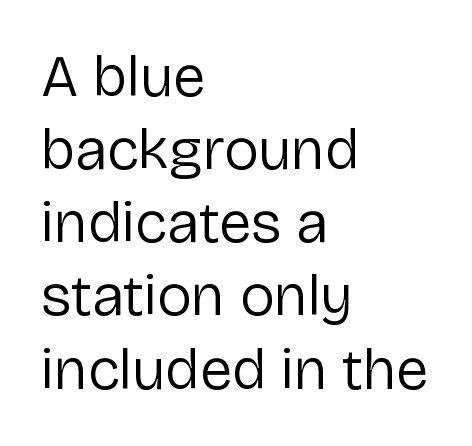
{"serif": "no", "italic": "no", "bold": "no", "weight": "regular", "width": "normal", "stroke_contrast": "low", "x_height": "medium", "monospaced": "no", "underline": "no", "align": "left", "line_spacing_ratio": 1.24, "letter_spacing": "normal", "letter_spacing_em": 0.0, "glyph_px": 59}
